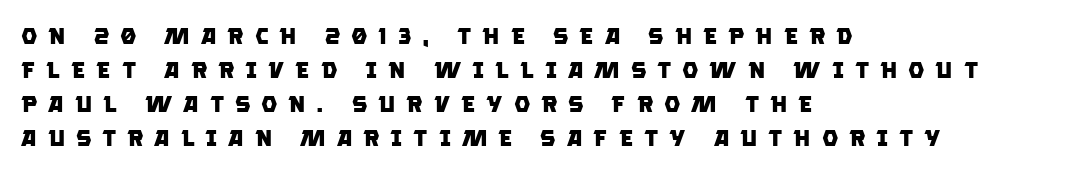
A bare baseline throughout the passage. If you drew a ruler down the left edge, every line would touch it. The lines sit at an ordinary, default distance from one another. You'd pick this weight for a headline — it's a proper bold. Caption: expanded tracking, letters set apart.
